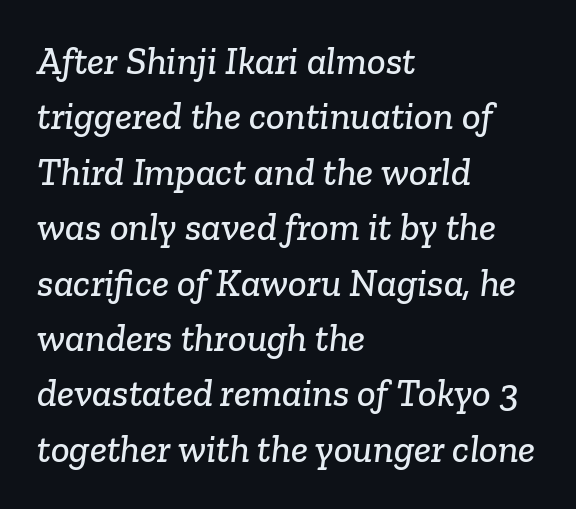
Successive baselines arrive at the customary interval. Teacher's note: observe the even left margin — that is flush-left alignment. The area under the type is left untouched. The rendering shows small feet on the letterforms — a serif design. These lines are rendered in a variable-pitch font. Honestly, the letter spacing is just normal — you wouldn't notice it.
